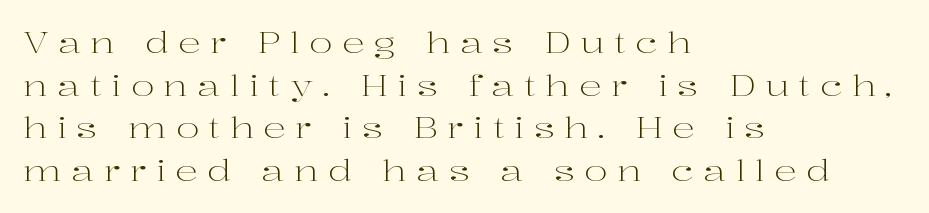
{"serif": "yes", "italic": "no", "bold": "no", "weight": "light", "width": "wide", "stroke_contrast": "high", "x_height": "medium", "monospaced": "no", "underline": "no", "align": "left", "line_spacing": "normal", "line_spacing_ratio": 1.52, "letter_spacing": "wide", "letter_spacing_em": 0.34, "glyph_px": 28}
